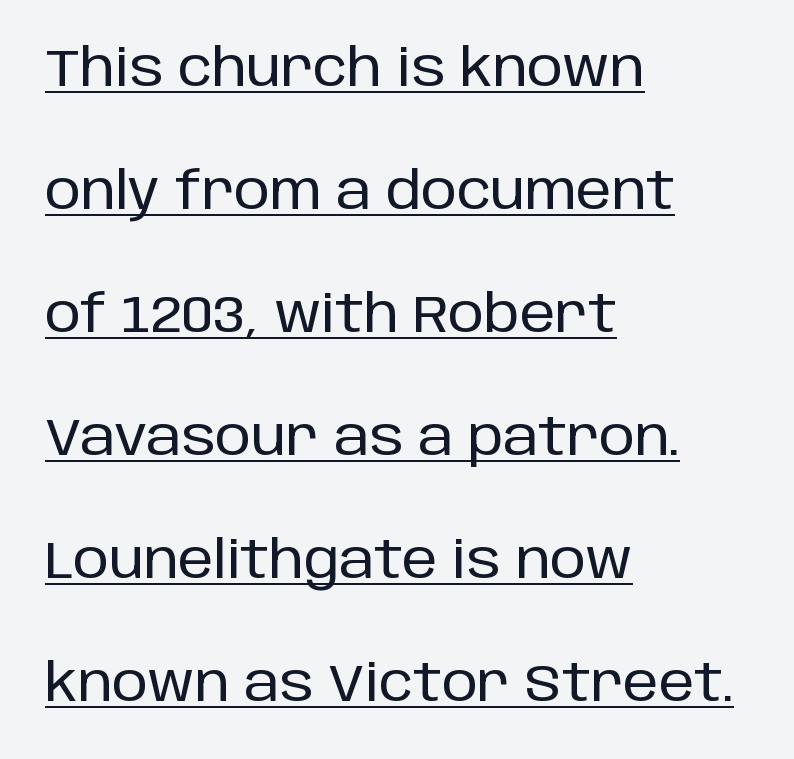
The image shows 51 px sans-serif type, upright; set left-aligned, loose line spacing (2.41x), normal letter spacing, underlined; low stroke contrast and a large x-height.
